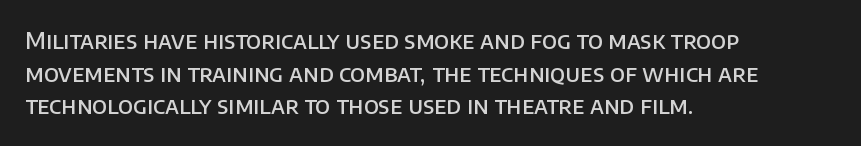
Q: Is the text bold? A: Semi-bold.
Q: Is the text italic (slanted)? A: No, it is upright.
Q: Is the text underlined? A: No.
Q: How is the paragraph aligned? A: Left-aligned.
Q: Is the spacing between letters normal or unusually wide? A: Normal.
Q: Is the spacing between lines tight, normal or loose? A: Normal.
